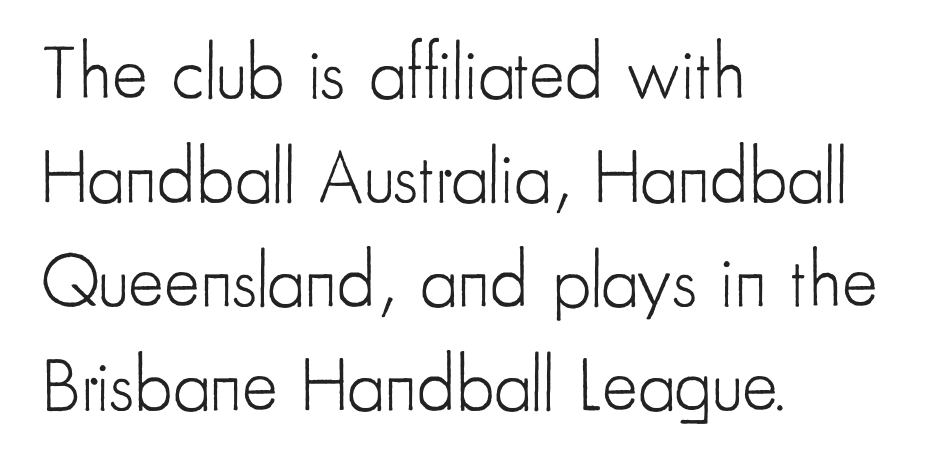
{"serif": "no", "italic": "no", "bold": "no", "weight": "light", "width": "condensed", "stroke_contrast": "low", "x_height": "small", "monospaced": "no", "underline": "no", "align": "left", "line_spacing": "normal", "line_spacing_ratio": 1.37, "letter_spacing": "normal", "letter_spacing_em": 0.0, "glyph_px": 76}
